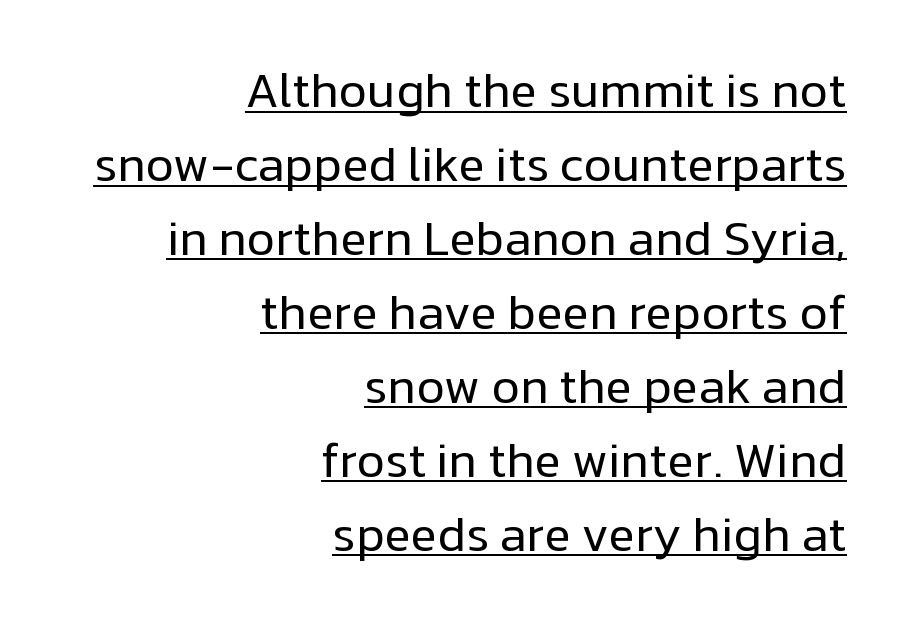
Nothing unusual about the tracking: characters are spaced as the font intends. Grotesque or geometric, the face here clearly has no serifs. The rendering uses the underline text-decoration. Teacher's note: observe the even right margin — that is flush-right alignment. A typesetter would mark this as roman, not italic. Normally led — the rows are evenly, conventionally spaced.
